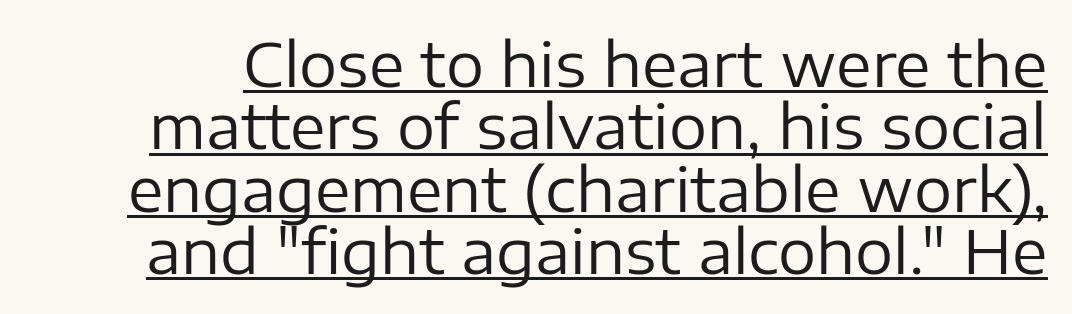
{"serif": "no", "italic": "no", "bold": "no", "weight": "regular", "width": "normal", "stroke_contrast": "low", "x_height": "medium", "monospaced": "no", "underline": "yes", "line_spacing": "tight", "line_spacing_ratio": 1.04, "letter_spacing": "normal", "letter_spacing_em": 0.0, "glyph_px": 60}
